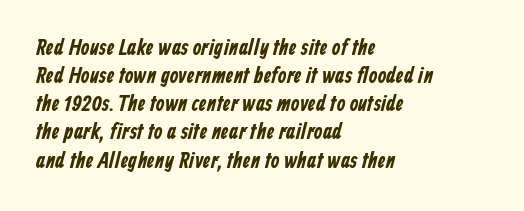
The image shows 22 px text type; set left-aligned, normal line spacing (1.28x), normal letter spacing, not underlined.
